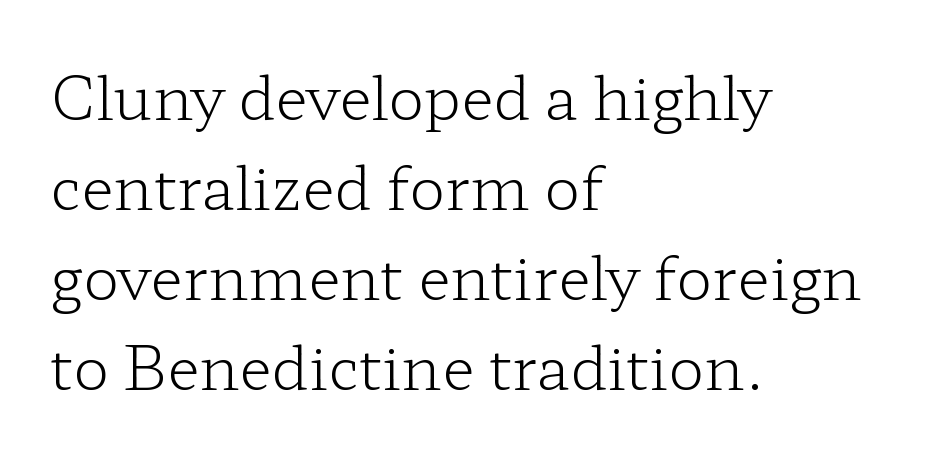
Notice how the passage keeps a crisp vertical edge on the left only. Weight: not bold — regular or lighter. The area under the type is left untouched. Does the lettering tilt? It doesn't — this is upright. One glance says typical: line gaps are just what's usual. Varying glyph widths throughout — classic text-font behaviour.
